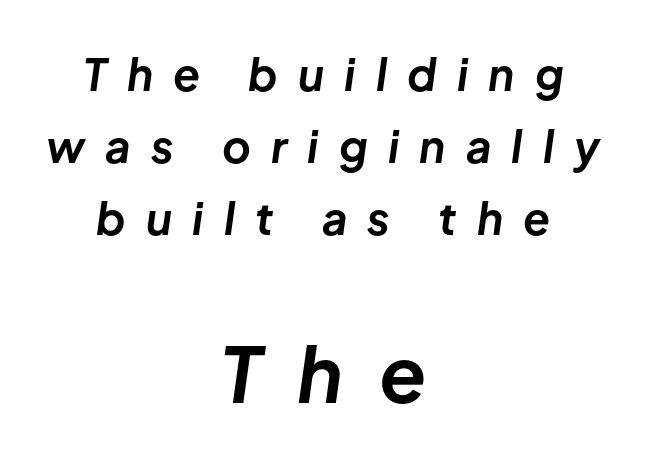
{"italic": "yes", "lean": "right", "slant_degrees": 8, "bold": "yes", "weight": "bold", "width": "normal", "stroke_contrast": "low", "x_height": "medium", "monospaced": "no", "underline": "no", "align": "center", "line_spacing": "normal", "line_spacing_ratio": 1.64, "letter_spacing": "wide", "letter_spacing_em": 0.46, "larger_block": "second", "size_ratio": 1.75, "glyph_px": 77}
